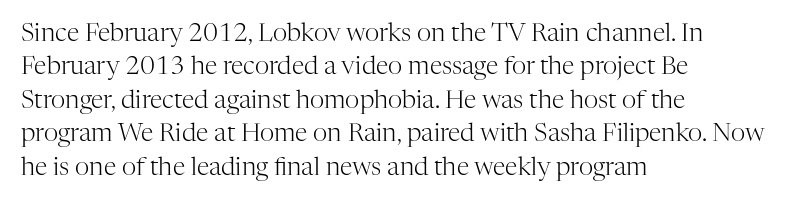
{"italic": "no", "bold": "no", "underline": "no", "align": "left", "line_spacing": "normal", "line_spacing_ratio": 1.34, "letter_spacing": "normal", "letter_spacing_em": 0.0, "glyph_px": 25}
